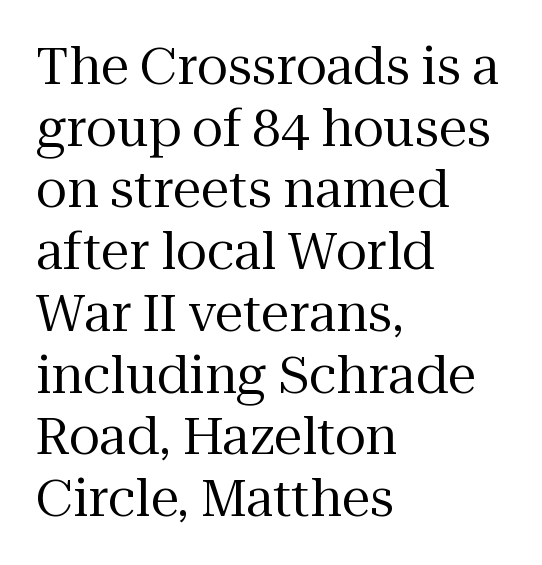
Q: Is the text bold? A: No.
Q: Is the text italic (slanted)? A: No, it is upright.
Q: Is the typeface a serif or a sans-serif typeface? A: Serif.
Q: Is the text underlined? A: No.
Q: How is the paragraph aligned? A: Left-aligned.
Q: Is the spacing between letters normal or unusually wide? A: Normal.
Q: Width (condensed, normal, or wide)? A: Normal.
Q: Stroke contrast? A: Medium.
Q: x-height? A: Medium.
Q: Monospaced? A: No.
